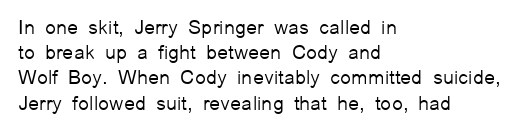
{"italic": "no", "bold": "no", "underline": "no", "align": "left", "line_spacing": "normal", "line_spacing_ratio": 1.26, "letter_spacing": "normal", "letter_spacing_em": 0.0, "glyph_px": 20}
